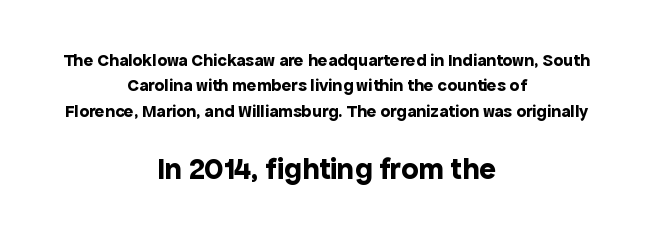
The image shows 31 px bold sans-serif type, upright; set centered, normal line spacing (1.41x), normal letter spacing, not underlined; the second (bottom) block is 1.72x larger; a medium x-height.
